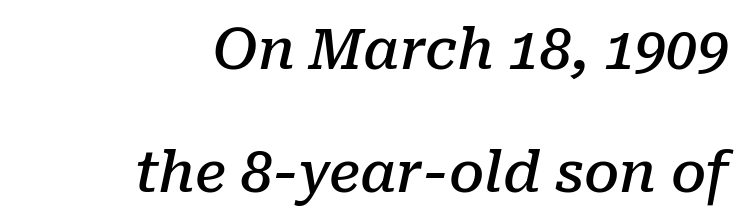
Q: Is the text bold? A: Semi-bold.
Q: Is the text italic (slanted)? A: Yes, it leans right by about 10 degrees.
Q: Is the typeface a serif or a sans-serif typeface? A: Serif.
Q: Is the text underlined? A: No.
Q: How is the paragraph aligned? A: Right-aligned.
Q: Is the spacing between letters normal or unusually wide? A: Normal.
Q: Is the spacing between lines tight, normal or loose? A: Loose.
Q: Width (condensed, normal, or wide)? A: Normal.
Q: Stroke contrast? A: Low.
Q: x-height? A: Medium.
Q: Monospaced? A: No.
